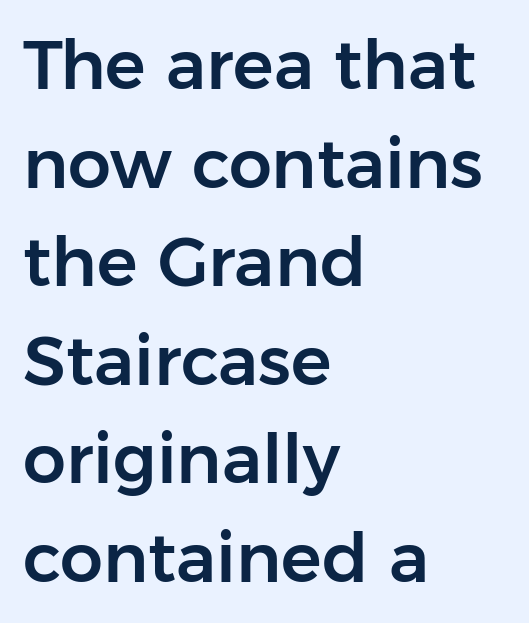
The image shows 68 px sans-serif type, upright; set left-aligned, normal line spacing (1.45x), normal letter spacing, not underlined; low stroke contrast and a medium x-height.
